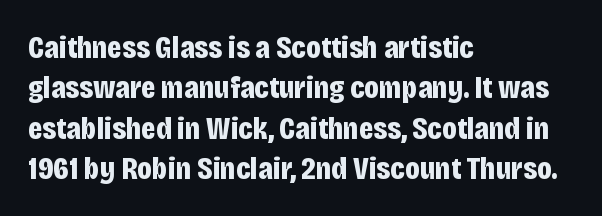
Q: Is the text bold? A: Yes.
Q: Is the text italic (slanted)? A: No, it is upright.
Q: Is the typeface a serif or a sans-serif typeface? A: Sans-serif.
Q: Is the text underlined? A: No.
Q: How is the paragraph aligned? A: Left-aligned.
Q: Is the spacing between letters normal or unusually wide? A: Normal.
Q: Is the spacing between lines tight, normal or loose? A: Normal.
Q: Width (condensed, normal, or wide)? A: Condensed.
Q: Stroke contrast? A: Low.
Q: x-height? A: Large.
Q: Monospaced? A: No.
